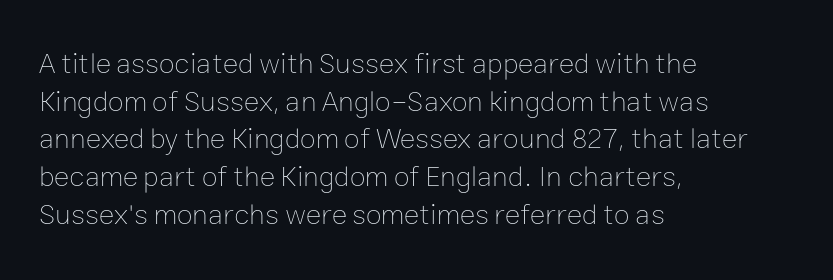
The image shows 29 px thin type, upright; set left-aligned, normal line spacing (1.3x), normal letter spacing, not underlined; low stroke contrast and a medium x-height.
